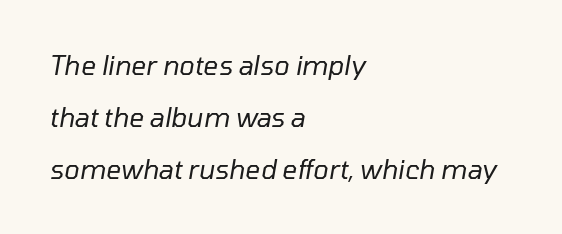
Q: Is the text bold? A: No.
Q: Is the text italic (slanted)? A: Yes, it leans right by about 10 degrees.
Q: Is the text underlined? A: No.
Q: How is the paragraph aligned? A: Left-aligned.
Q: Is the spacing between letters normal or unusually wide? A: Normal.
Q: Is the spacing between lines tight, normal or loose? A: Loose.
